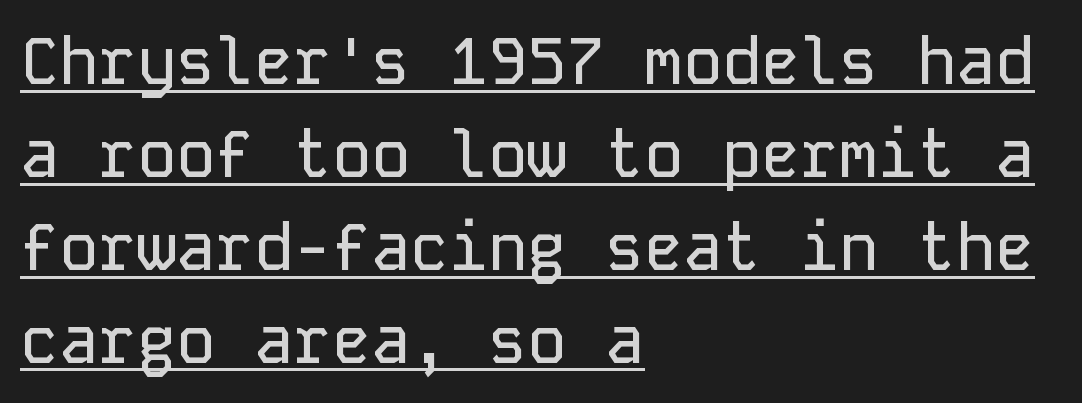
{"serif": "no", "italic": "no", "width": "normal", "stroke_contrast": "low", "x_height": "medium", "monospaced": "yes", "underline": "yes", "align": "left", "line_spacing": "normal", "line_spacing_ratio": 1.43, "letter_spacing": "normal", "letter_spacing_em": 0.0, "glyph_px": 65}
